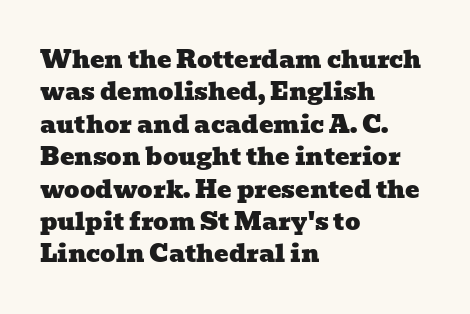
{"underline": "no", "align": "left", "line_spacing": "normal", "line_spacing_ratio": 1.35, "letter_spacing": "normal", "letter_spacing_em": 0.0, "glyph_px": 24}
